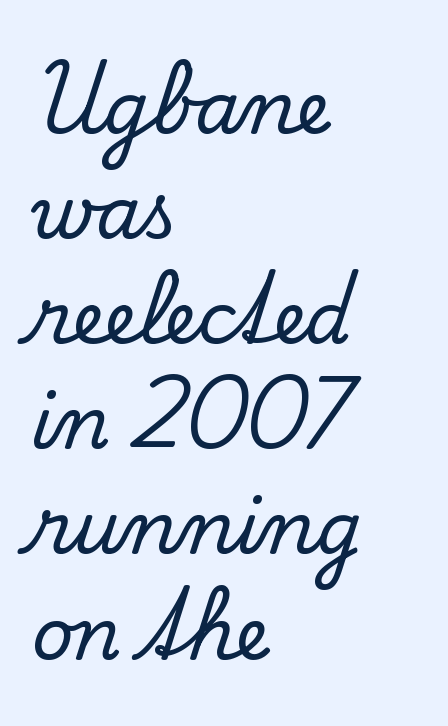
The letters advance in unequal steps, a hallmark of proportional type. The zone under the glyphs is completely vacant. Leading: standard.
